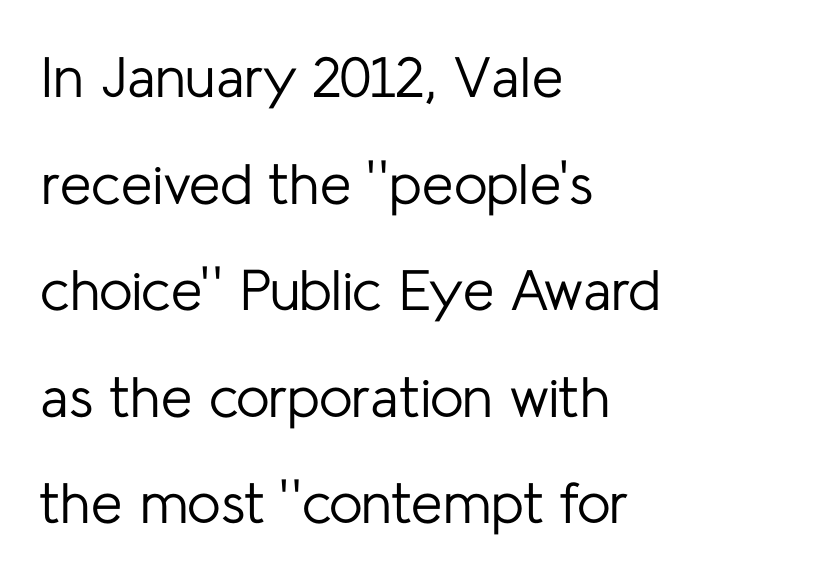
Q: Is the text bold? A: No.
Q: Is the text italic (slanted)? A: No, it is upright.
Q: Is the typeface a serif or a sans-serif typeface? A: Sans-serif.
Q: Is the text underlined? A: No.
Q: How is the paragraph aligned? A: Left-aligned.
Q: Is the spacing between letters normal or unusually wide? A: Normal.
Q: Width (condensed, normal, or wide)? A: Normal.
Q: Stroke contrast? A: Low.
Q: x-height? A: Medium.
Q: Monospaced? A: No.
